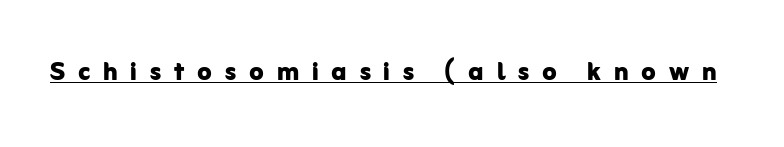
The image shows 33 px bold sans-serif type, upright; set unusually wide letter spacing (+0.39 em), underlined; low stroke contrast and a medium x-height.
